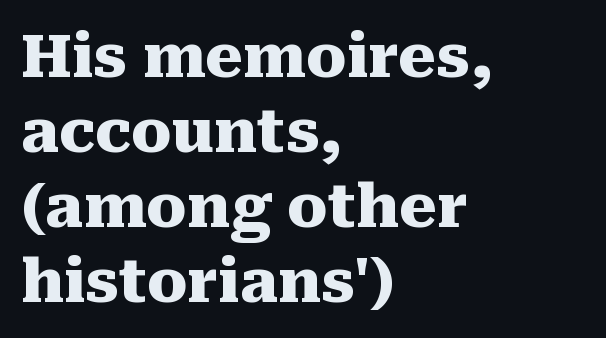
{"serif": "yes", "italic": "no", "bold": "yes", "weight": "heavy", "width": "normal", "stroke_contrast": "medium", "x_height": "medium", "monospaced": "no", "underline": "no", "align": "left", "line_spacing": "normal", "line_spacing_ratio": 1.25, "letter_spacing": "normal", "letter_spacing_em": 0.0, "glyph_px": 60}
